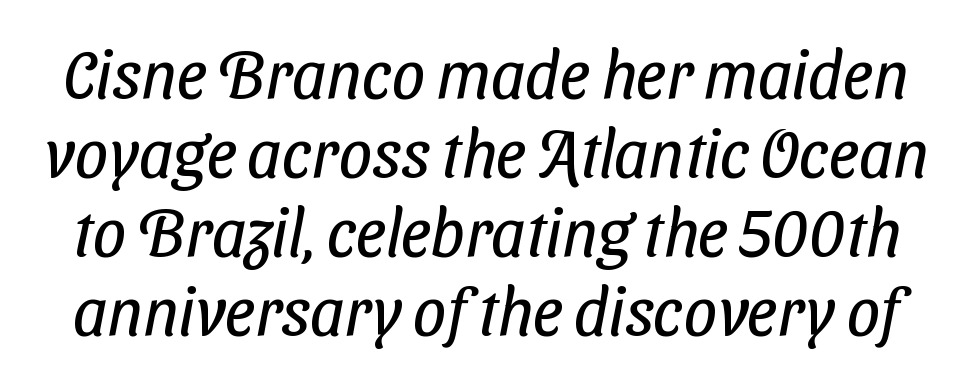
Q: Is the text bold? A: No.
Q: Is the typeface a serif or a sans-serif typeface? A: Sans-serif.
Q: Is the text underlined? A: No.
Q: Is the spacing between letters normal or unusually wide? A: Normal.
Q: Width (condensed, normal, or wide)? A: Condensed.
Q: Stroke contrast? A: Low.
Q: x-height? A: Medium.
Q: Monospaced? A: No.
